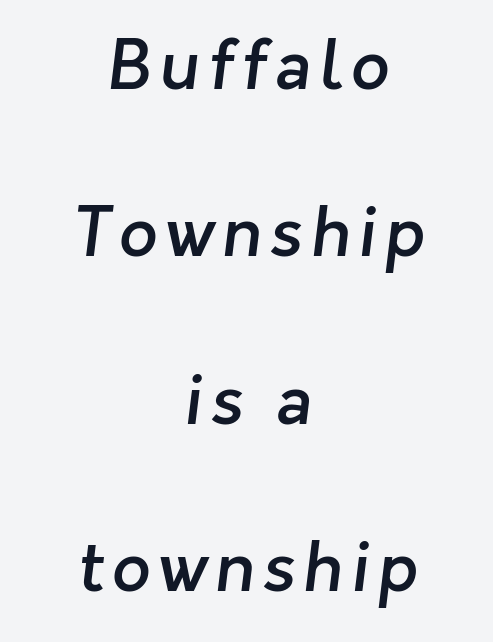
Q: Is the text bold? A: Semi-bold.
Q: Is the typeface a serif or a sans-serif typeface? A: Sans-serif.
Q: Is the text underlined? A: No.
Q: How is the paragraph aligned? A: Centered.
Q: Is the spacing between lines tight, normal or loose? A: Loose.
Q: Width (condensed, normal, or wide)? A: Normal.
Q: Stroke contrast? A: Low.
Q: x-height? A: Medium.
Q: Monospaced? A: No.
